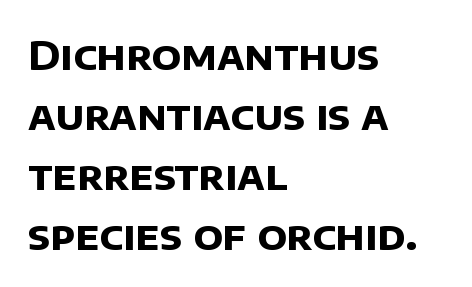
The line-height multiplier appears to be the usual default. No extra tracking has been applied to these lines. Anything drawn beneath the words? Only blank space. Proportional: the letters do not fall into vertical columns.
